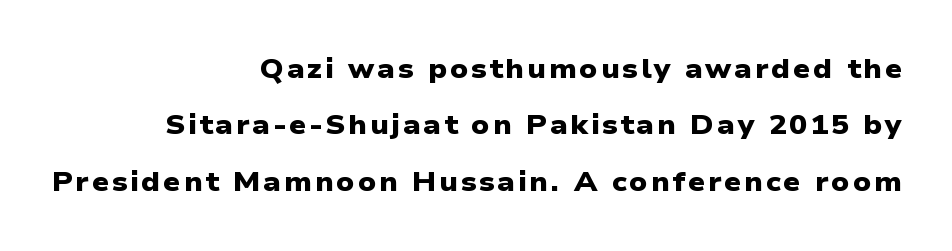
The image shows 27 px bold type; set right-aligned, loose line spacing (2.09x), not underlined.
